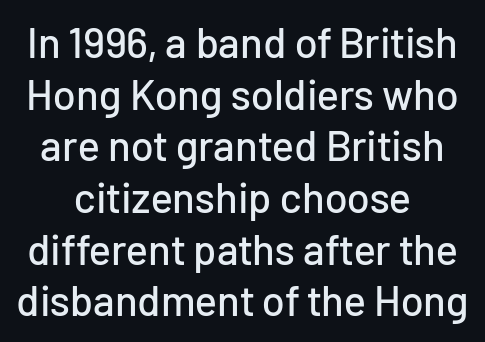
Q: Is the text italic (slanted)? A: No, it is upright.
Q: Is the typeface a serif or a sans-serif typeface? A: Sans-serif.
Q: Is the text underlined? A: No.
Q: How is the paragraph aligned? A: Centered.
Q: Is the spacing between letters normal or unusually wide? A: Normal.
Q: Width (condensed, normal, or wide)? A: Normal.
Q: Stroke contrast? A: Low.
Q: x-height? A: Medium.
Q: Monospaced? A: No.
